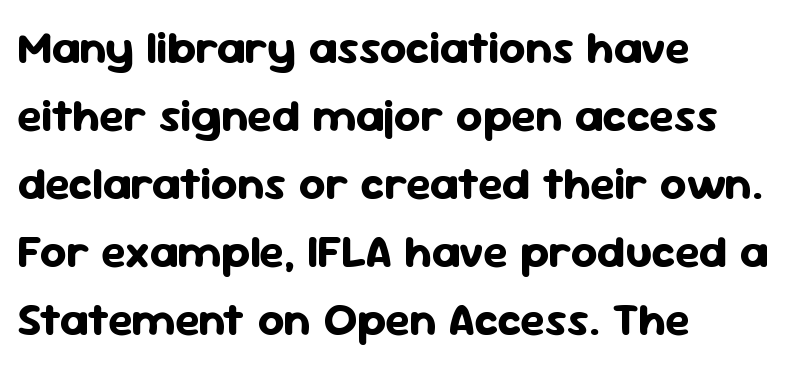
{"serif": "no", "italic": "no", "bold": "yes", "weight": "bold", "width": "normal", "stroke_contrast": "low", "x_height": "medium", "monospaced": "no", "underline": "no", "align": "left", "line_spacing": "normal", "line_spacing_ratio": 1.48, "letter_spacing": "normal", "letter_spacing_em": 0.0, "glyph_px": 46}
